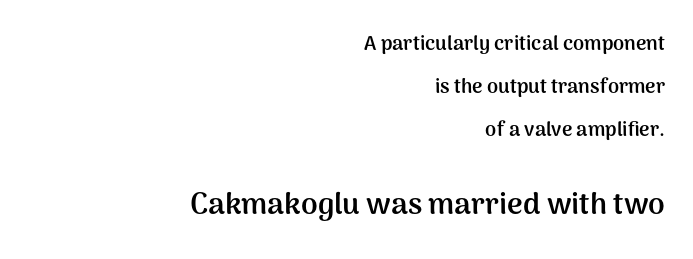
{"serif": "no", "italic": "no", "bold": "yes", "weight": "semibold", "width": "normal", "stroke_contrast": "medium", "x_height": "medium", "monospaced": "no", "underline": "no", "align": "right", "line_spacing": "loose", "line_spacing_ratio": 2.15, "letter_spacing": "normal", "letter_spacing_em": 0.0, "larger_block": "second", "size_ratio": 1.5, "glyph_px": 30}
